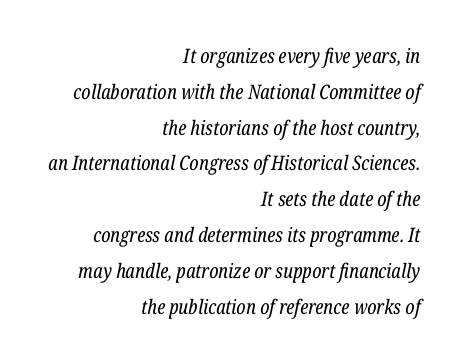
Q: Is the text bold? A: No.
Q: Is the text italic (slanted)? A: Yes, it leans right by about 12 degrees.
Q: Is the text underlined? A: No.
Q: How is the paragraph aligned? A: Right-aligned.
Q: Is the spacing between letters normal or unusually wide? A: Normal.
